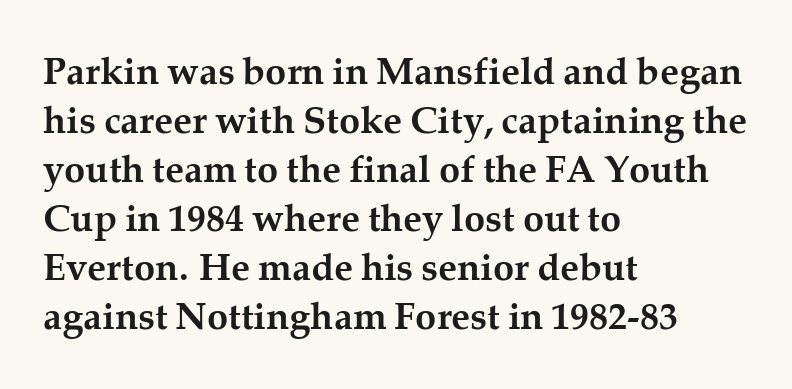
The image shows 38 px semibold serif type, upright; set left-aligned, normal line spacing (1.29x), normal letter spacing, not underlined; medium stroke contrast and a medium x-height.
